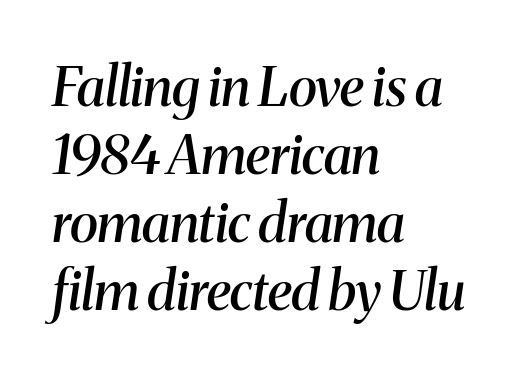
Small tapered or slab feet sit at the stroke ends, so this counts as serif. Each new line begins a customary step beneath the previous one. Each letter keeps its own natural width here, so spacing adapts to shape. The letters are slanted; this is an italic face. The horizontal fit of the characters is conventional and even. Every row of glyphs begins at an identical x-position on the left.
